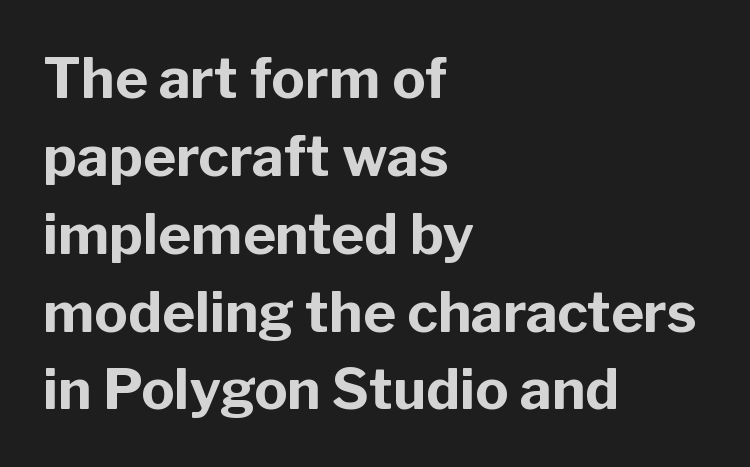
{"serif": "no", "italic": "no", "bold": "yes", "weight": "bold", "width": "normal", "stroke_contrast": "low", "x_height": "medium", "monospaced": "no", "underline": "no", "align": "left", "line_spacing": "normal", "line_spacing_ratio": 1.39, "letter_spacing": "normal", "letter_spacing_em": 0.0, "glyph_px": 56}
